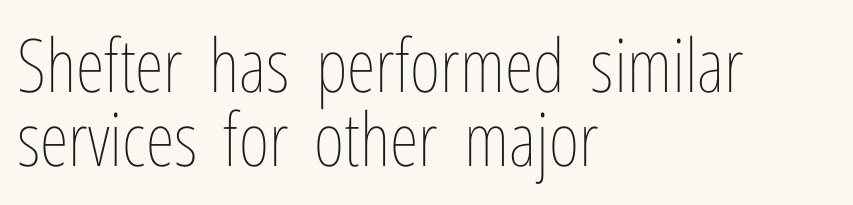
{"italic": "no", "bold": "no", "weight": "thin", "width": "condensed", "stroke_contrast": "low", "x_height": "medium", "monospaced": "no", "underline": "no", "align": "left", "line_spacing": "tight", "line_spacing_ratio": 1.0, "letter_spacing": "normal", "letter_spacing_em": 0.0, "glyph_px": 74}
